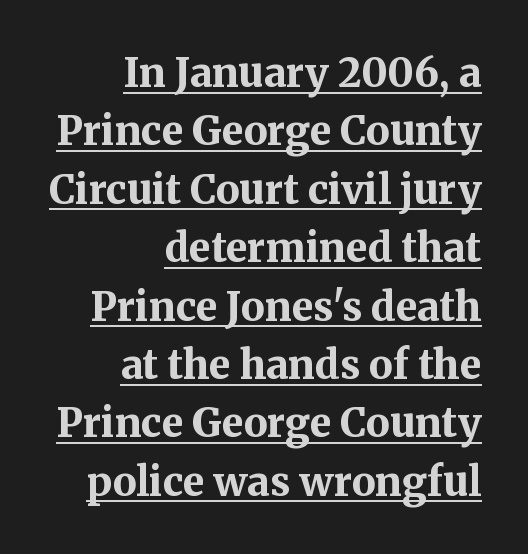
The image shows 40 px bold serif type, upright; set right-aligned, normal line spacing (1.46x), normal letter spacing, underlined; medium stroke contrast and a medium x-height.
